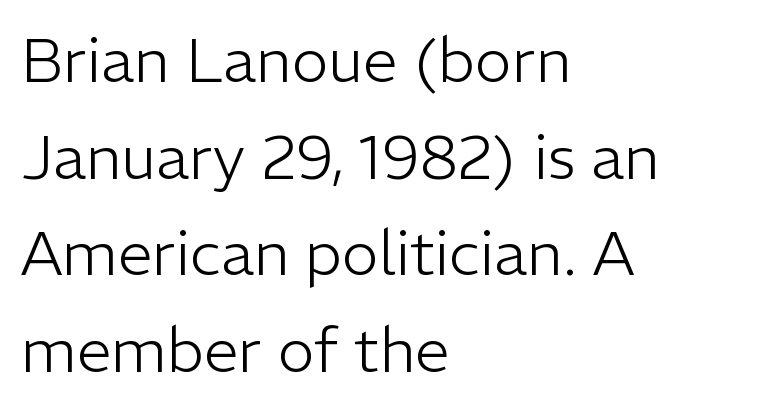
Q: Is the text bold? A: No.
Q: Is the text italic (slanted)? A: No, it is upright.
Q: Is the typeface a serif or a sans-serif typeface? A: Sans-serif.
Q: Is the text underlined? A: No.
Q: How is the paragraph aligned? A: Left-aligned.
Q: Is the spacing between letters normal or unusually wide? A: Normal.
Q: Is the spacing between lines tight, normal or loose? A: Normal.
Q: Width (condensed, normal, or wide)? A: Normal.
Q: Stroke contrast? A: Low.
Q: x-height? A: Medium.
Q: Monospaced? A: No.
